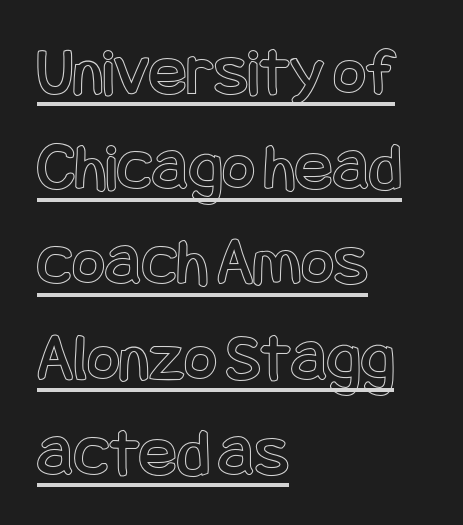
The image shows 70 px condensed type, upright; set left-aligned, normal line spacing (1.36x), normal letter spacing, underlined; a large x-height.
